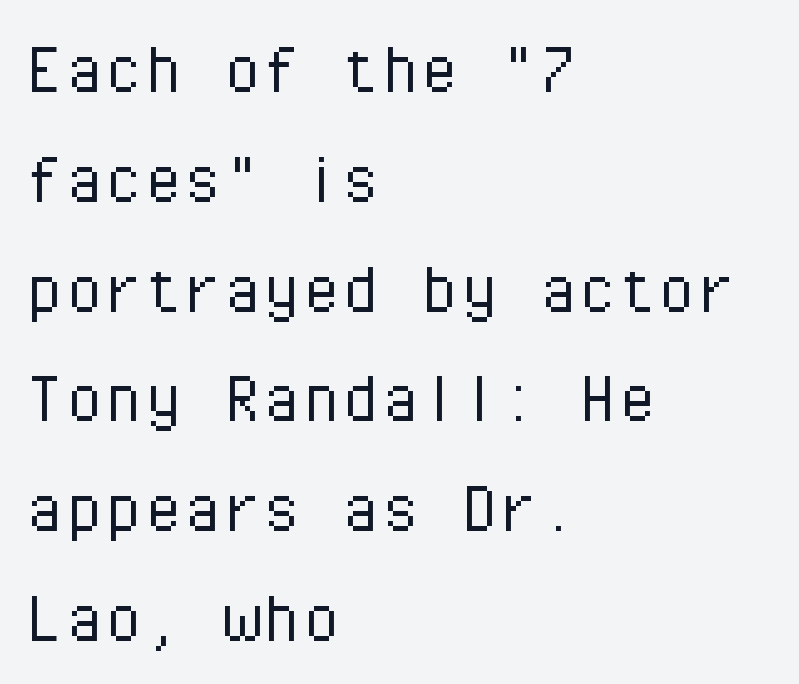
You could count columns in this text — the font is strictly monospaced. Words float on clear page, feet unadorned. The gaps between neighbouring characters are ordinary and unremarkable. Stroke thickness stays within the range of a standard reading face or lighter.
